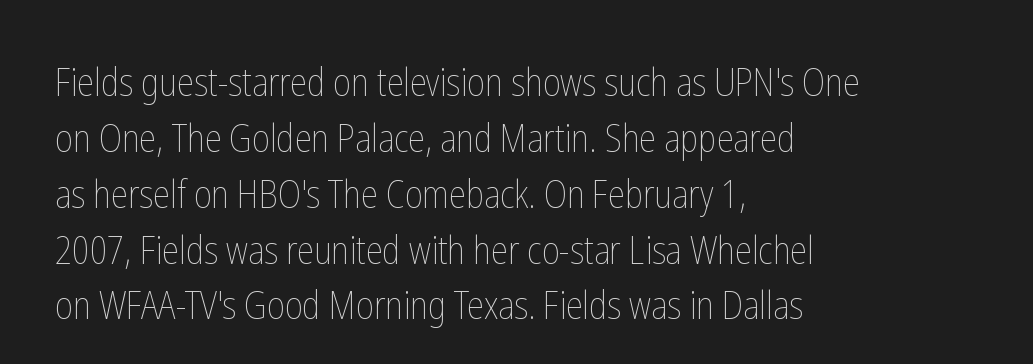
The image shows 38 px thin, condensed type, upright; set left-aligned, normal line spacing (1.47x), normal letter spacing, not underlined; low stroke contrast and a medium x-height.
